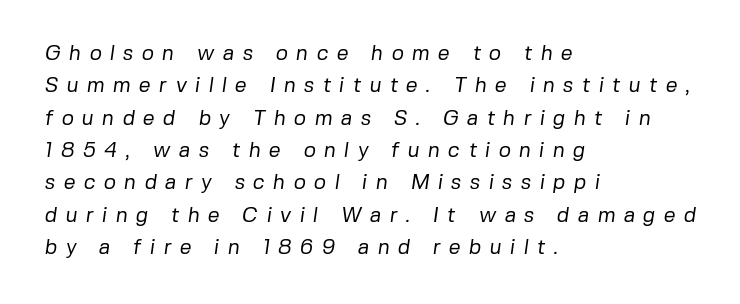
The image shows 21 px text type; set left-aligned, normal line spacing (1.54x), unusually wide letter spacing (+0.39 em), not underlined.
